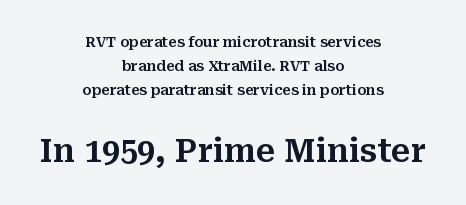
Q: Is the text italic (slanted)? A: No, it is upright.
Q: Is the typeface a serif or a sans-serif typeface? A: Serif.
Q: Is the text underlined? A: No.
Q: How is the paragraph aligned? A: Centered.
Q: Is the spacing between letters normal or unusually wide? A: Normal.
Q: Which block of text is set in a larger size, the first (top) or the second (bottom)? A: The second (bottom) one.
Q: Width (condensed, normal, or wide)? A: Normal.
Q: Stroke contrast? A: Medium.
Q: x-height? A: Medium.
Q: Monospaced? A: No.
